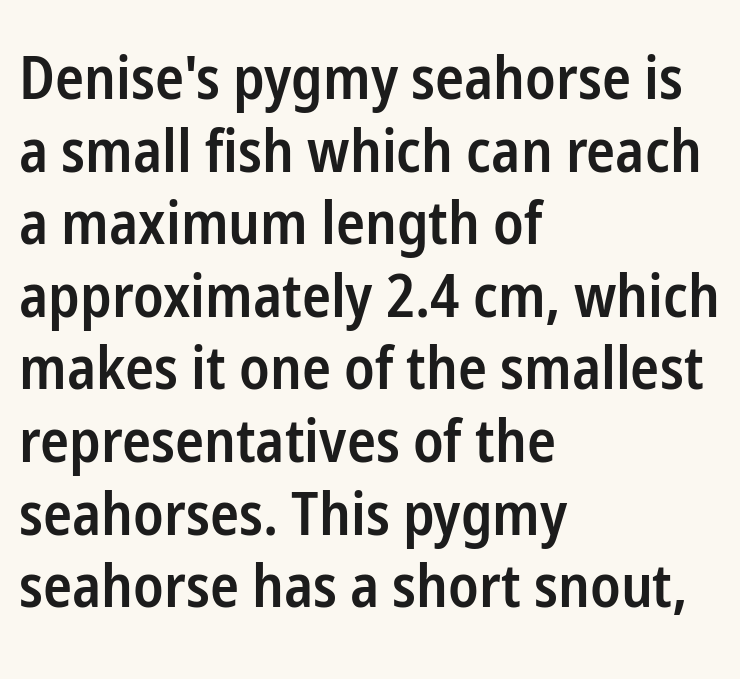
{"serif": "no", "italic": "no", "bold": "semi", "weight": "semibold", "width": "condensed", "stroke_contrast": "low", "x_height": "medium", "monospaced": "no", "underline": "no", "align": "left", "line_spacing_ratio": 1.21, "letter_spacing": "normal", "letter_spacing_em": 0.0, "glyph_px": 60}
